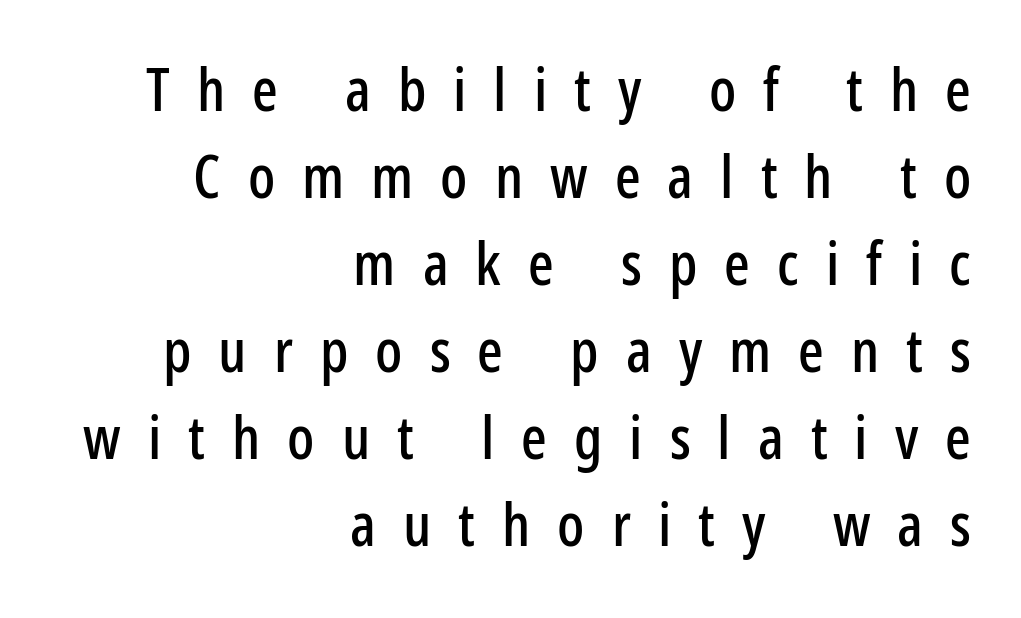
Q: Is the text italic (slanted)? A: No, it is upright.
Q: Is the typeface a serif or a sans-serif typeface? A: Sans-serif.
Q: Is the text underlined? A: No.
Q: How is the paragraph aligned? A: Right-aligned.
Q: Is the spacing between letters normal or unusually wide? A: Unusually wide.
Q: Is the spacing between lines tight, normal or loose? A: Normal.
Q: Width (condensed, normal, or wide)? A: Condensed.
Q: Stroke contrast? A: Low.
Q: x-height? A: Medium.
Q: Monospaced? A: No.
